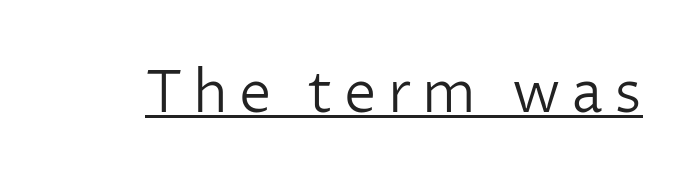
The image shows 58 px light sans-serif type, upright; set underlined; low stroke contrast and a medium x-height.
